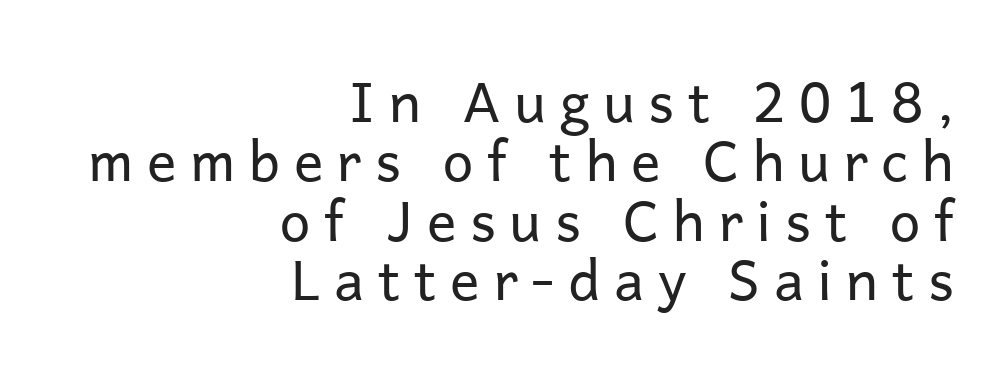
One-word summary of the alignment: right. This is the regular roman posture of the typeface. These lines are rendered in a variable-pitch font. Does extra space separate the letters? Yes, quite a lot of it. Successive baselines arrive quickly, one right under another. The font is comparable to plain body text, perhaps lighter.
